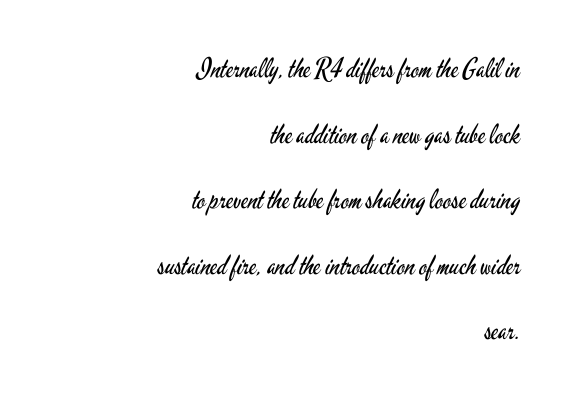
{"bold": "no", "underline": "no", "align": "right", "line_spacing": "loose", "line_spacing_ratio": 2.43, "letter_spacing": "normal", "letter_spacing_em": 0.0, "glyph_px": 27}
